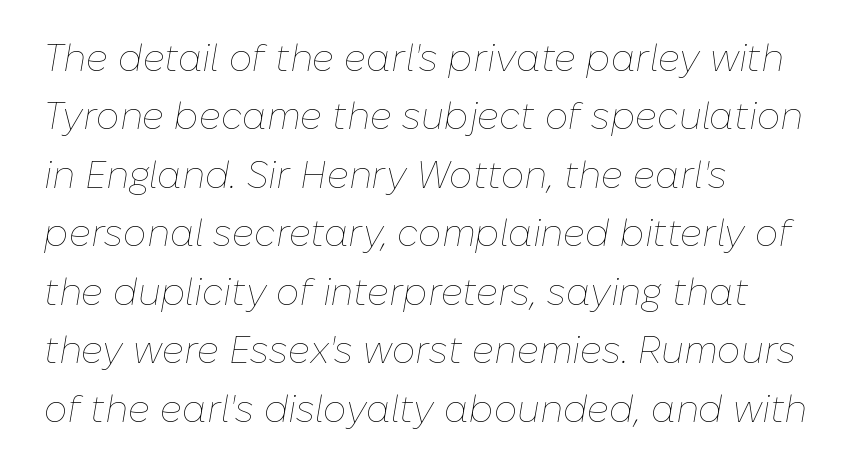
The image shows 37 px thin type, italic (leaning right); set left-aligned, normal line spacing (1.58x), normal letter spacing, not underlined; low stroke contrast and a medium x-height.
